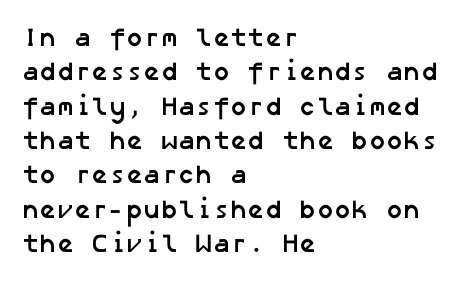
The rendering anchors every line to the left-hand side. The gap between lines stays unmarked. The characters look thick and weighty, a clear bold. Normally led — the rows are evenly, conventionally spaced. Letter spacing: default.
